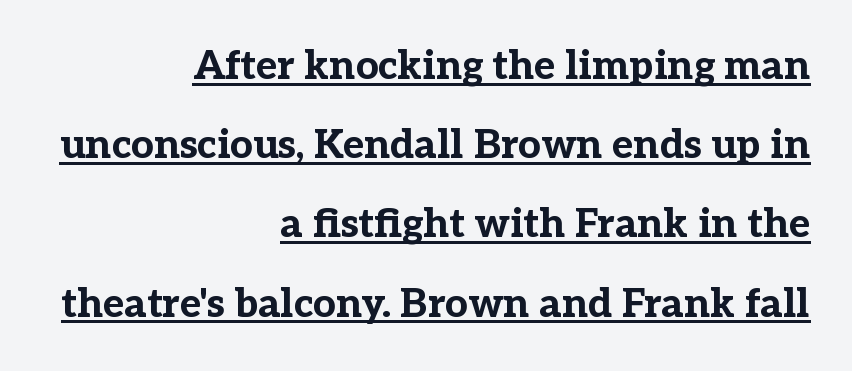
The horizontal fit of the characters is conventional and even. This is serif lettering, the kind often seen in printed books. This block would shrink considerably if given ordinary leading; it's expanded now. Style check: upright. The rendering uses the underline text-decoration. The typesetting leans heavy: a genuine bold.
